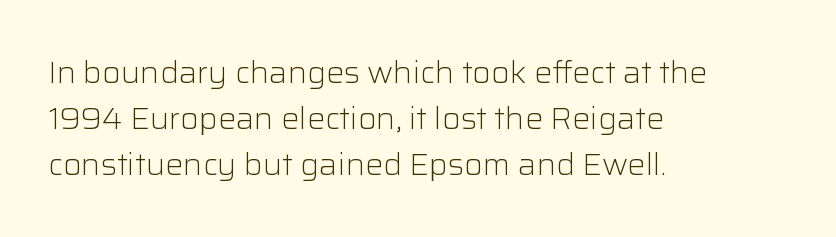
The image shows 30 px light sans-serif type, upright; set left-aligned, normal line spacing (1.53x), normal letter spacing, not underlined; low stroke contrast and a medium x-height.
